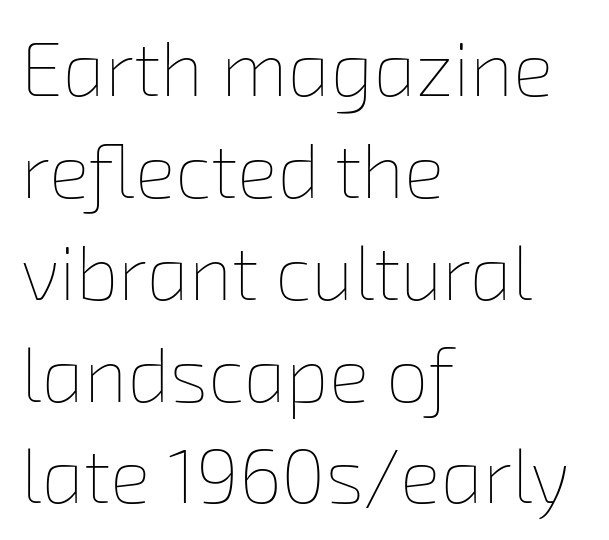
Tracking value appears to be zero — textbook default spacing. Vertical spacing — default. Here the designer chose a conventional face with non-uniform glyph widths. The rendering anchors every line to the left-hand side. The gap between lines stays unmarked.
